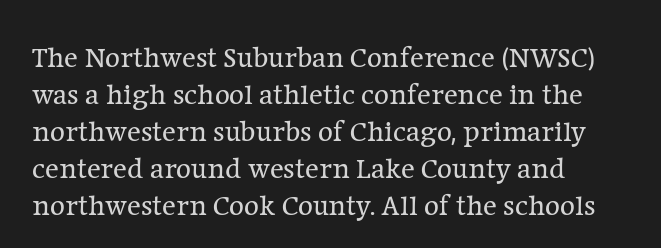
Q: Is the text bold? A: No.
Q: Is the text italic (slanted)? A: No, it is upright.
Q: Is the typeface a serif or a sans-serif typeface? A: Serif.
Q: Is the text underlined? A: No.
Q: How is the paragraph aligned? A: Left-aligned.
Q: Is the spacing between letters normal or unusually wide? A: Normal.
Q: Is the spacing between lines tight, normal or loose? A: Normal.
Q: Width (condensed, normal, or wide)? A: Normal.
Q: Stroke contrast? A: Low.
Q: x-height? A: Medium.
Q: Monospaced? A: No.
